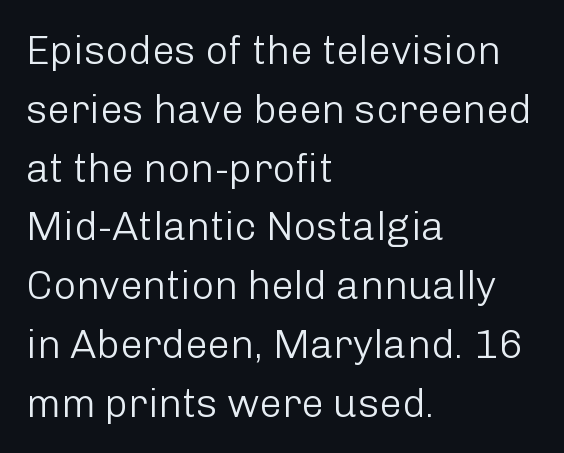
Q: Is the text bold? A: No.
Q: Is the text italic (slanted)? A: No, it is upright.
Q: Is the typeface a serif or a sans-serif typeface? A: Sans-serif.
Q: Is the text underlined? A: No.
Q: How is the paragraph aligned? A: Left-aligned.
Q: Is the spacing between letters normal or unusually wide? A: Normal.
Q: Is the spacing between lines tight, normal or loose? A: Normal.
Q: Width (condensed, normal, or wide)? A: Normal.
Q: Stroke contrast? A: Low.
Q: x-height? A: Medium.
Q: Monospaced? A: No.
